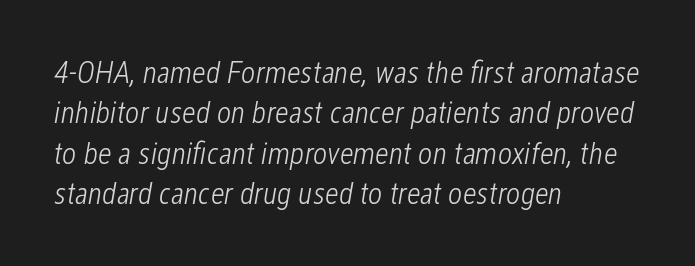
Compared with a typical body face, this is equally light or lighter still. The vertical gap from one line to the next is medium. Notice how the stems are inclined rather than vertical — that's the hallmark of italics. The foot of each line stays bare and open. Each line starts at the same left margin while the right side varies.
